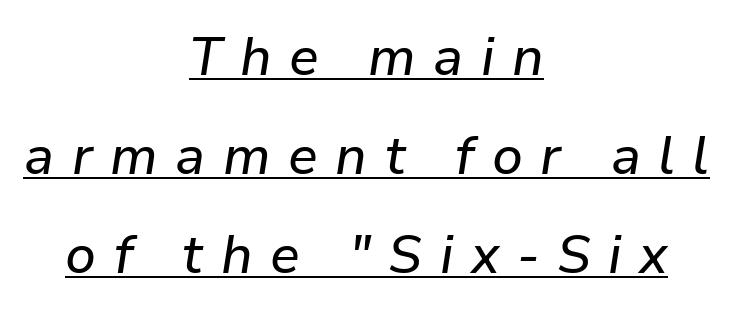
{"italic": "yes", "lean": "right", "slant_degrees": 9, "width": "normal", "stroke_contrast": "low", "x_height": "medium", "monospaced": "no", "underline": "yes", "align": "center", "line_spacing_ratio": 1.87, "letter_spacing": "wide", "letter_spacing_em": 0.33, "glyph_px": 53}
